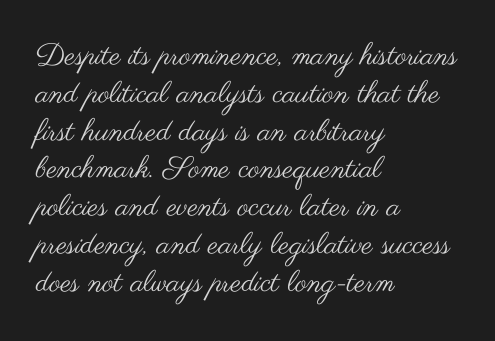
{"serif": "no", "bold": "no", "weight": "regular", "width": "wide", "stroke_contrast": "medium", "x_height": "small", "monospaced": "no", "underline": "no", "align": "left", "line_spacing": "normal", "line_spacing_ratio": 1.26, "letter_spacing": "normal", "letter_spacing_em": 0.0, "glyph_px": 30}
